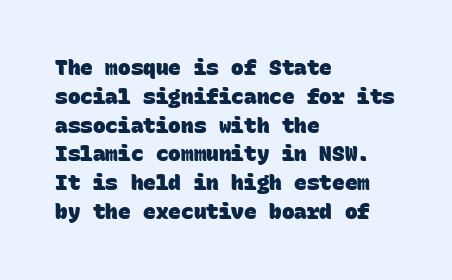
The image shows 21 px bold type; set left-aligned, normal line spacing (1.37x), normal letter spacing, not underlined.
